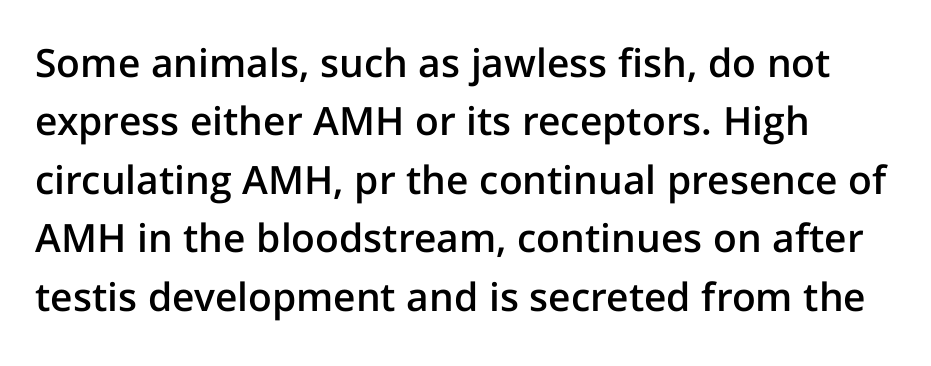
Q: Is the text bold? A: Semi-bold.
Q: Is the text italic (slanted)? A: No, it is upright.
Q: Is the typeface a serif or a sans-serif typeface? A: Sans-serif.
Q: Is the text underlined? A: No.
Q: How is the paragraph aligned? A: Left-aligned.
Q: Is the spacing between letters normal or unusually wide? A: Normal.
Q: Is the spacing between lines tight, normal or loose? A: Normal.
Q: Width (condensed, normal, or wide)? A: Normal.
Q: Stroke contrast? A: Low.
Q: x-height? A: Medium.
Q: Monospaced? A: No.
